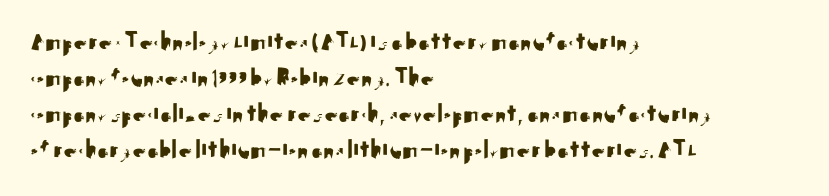
The image shows 27 px text type, upright; set left-aligned, normal line spacing (1.33x), normal letter spacing, not underlined.
